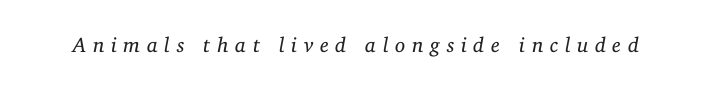
{"italic": "yes", "lean": "right", "slant_degrees": 11, "bold": "no", "underline": "no", "letter_spacing": "wide", "letter_spacing_em": 0.31, "glyph_px": 21}
